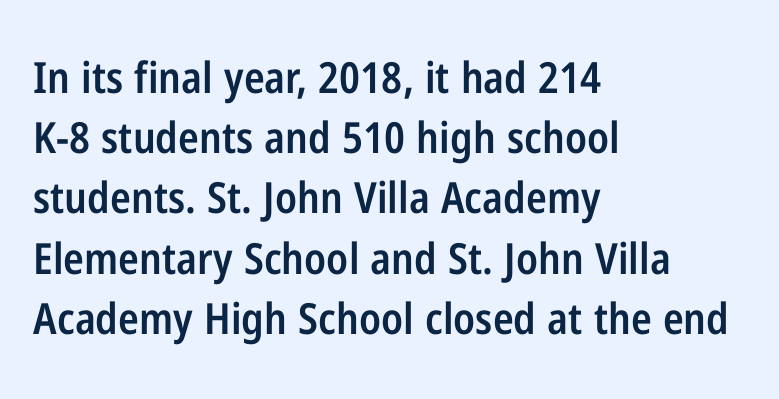
Q: Is the text bold? A: Semi-bold.
Q: Is the text italic (slanted)? A: No, it is upright.
Q: Is the typeface a serif or a sans-serif typeface? A: Sans-serif.
Q: Is the text underlined? A: No.
Q: How is the paragraph aligned? A: Left-aligned.
Q: Is the spacing between letters normal or unusually wide? A: Normal.
Q: Is the spacing between lines tight, normal or loose? A: Normal.
Q: Width (condensed, normal, or wide)? A: Condensed.
Q: Stroke contrast? A: Low.
Q: x-height? A: Medium.
Q: Monospaced? A: No.
